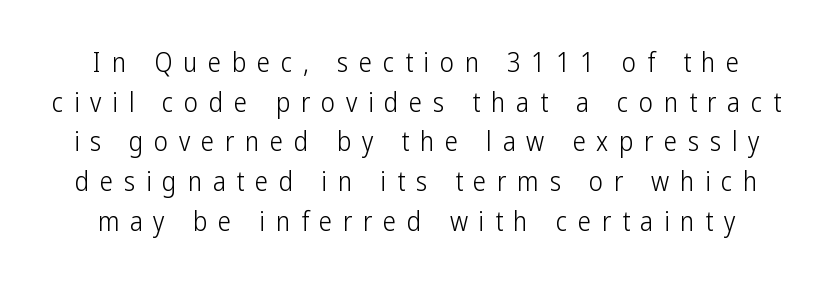
{"italic": "no", "bold": "no", "underline": "no", "line_spacing": "normal", "line_spacing_ratio": 1.47, "letter_spacing": "wide", "letter_spacing_em": 0.39, "glyph_px": 27}
